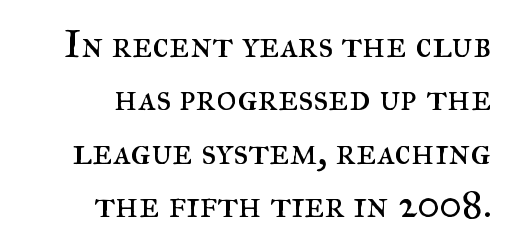
Q: Is the text bold? A: No.
Q: Is the text italic (slanted)? A: No, it is upright.
Q: Is the typeface a serif or a sans-serif typeface? A: Serif.
Q: Is the text underlined? A: No.
Q: How is the paragraph aligned? A: Right-aligned.
Q: Is the spacing between letters normal or unusually wide? A: Normal.
Q: Is the spacing between lines tight, normal or loose? A: Normal.
Q: Width (condensed, normal, or wide)? A: Normal.
Q: Stroke contrast? A: Medium.
Q: x-height? A: Small.
Q: Monospaced? A: No.
